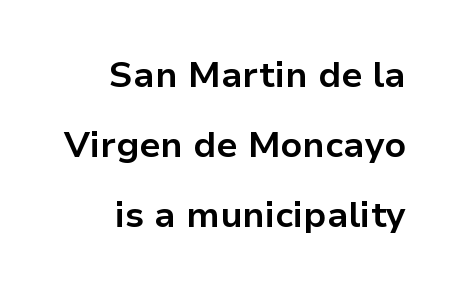
Q: Is the text bold? A: Yes.
Q: Is the text italic (slanted)? A: No, it is upright.
Q: Is the typeface a serif or a sans-serif typeface? A: Sans-serif.
Q: Is the text underlined? A: No.
Q: How is the paragraph aligned? A: Right-aligned.
Q: Is the spacing between letters normal or unusually wide? A: Normal.
Q: Is the spacing between lines tight, normal or loose? A: Loose.
Q: Width (condensed, normal, or wide)? A: Normal.
Q: Stroke contrast? A: Low.
Q: x-height? A: Medium.
Q: Monospaced? A: No.
